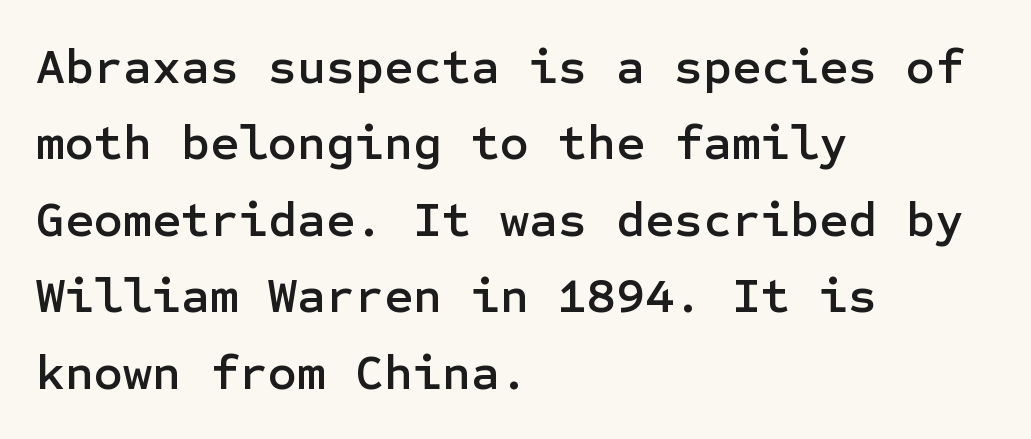
Q: Is the text italic (slanted)? A: No, it is upright.
Q: Is the typeface a serif or a sans-serif typeface? A: Sans-serif.
Q: Is the text underlined? A: No.
Q: How is the paragraph aligned? A: Left-aligned.
Q: Is the spacing between letters normal or unusually wide? A: Normal.
Q: Is the spacing between lines tight, normal or loose? A: Normal.
Q: Width (condensed, normal, or wide)? A: Normal.
Q: Stroke contrast? A: Low.
Q: x-height? A: Medium.
